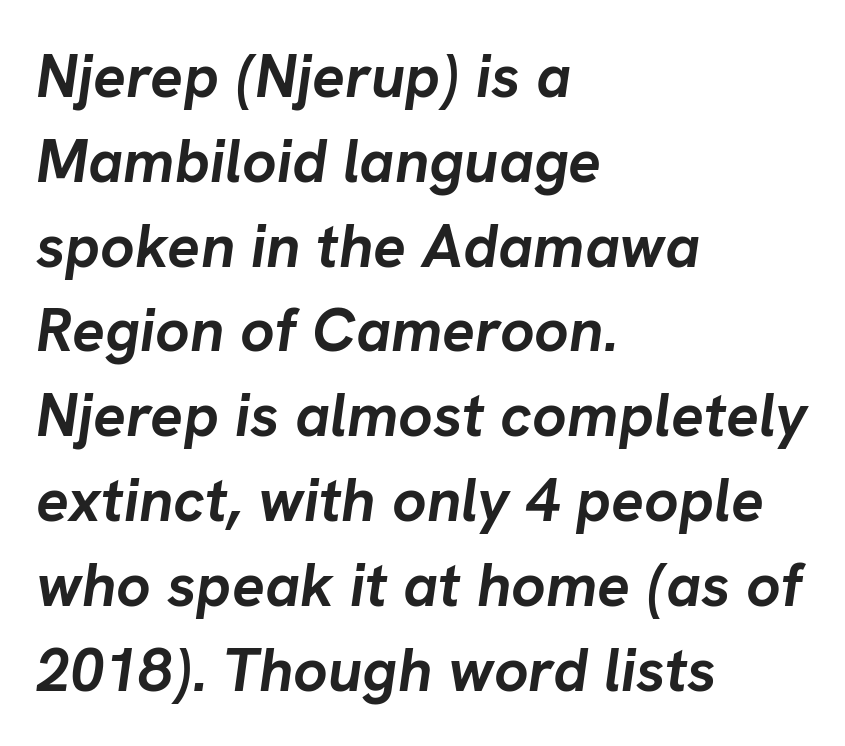
Words float on clear page, feet unadorned. Notice how descenders clear the ascenders below comfortably — that's standard leading. Strokes here are thick enough to call this a true bold. The passage shown is typed in a proportional face where columns would drift.
